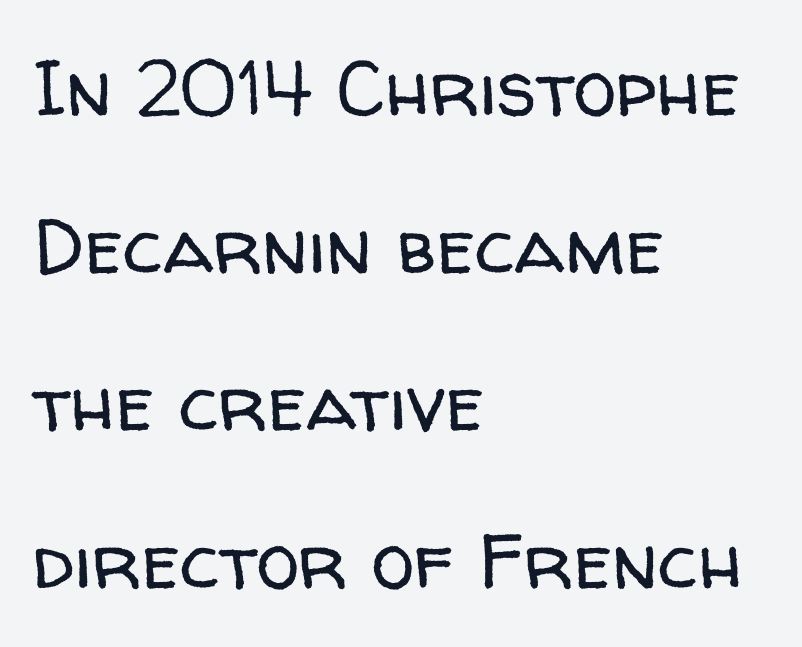
The image shows 78 px regular-weight sans-serif type, upright; set left-aligned, loose line spacing (2.02x), normal letter spacing, not underlined; low stroke contrast and a medium x-height.
